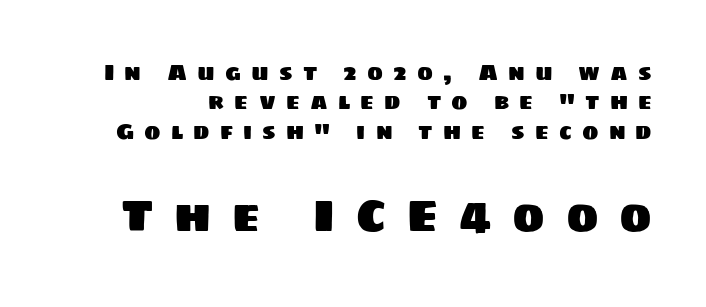
Q: Is the typeface a serif or a sans-serif typeface? A: Sans-serif.
Q: Is the text underlined? A: No.
Q: Is the spacing between letters normal or unusually wide? A: Unusually wide.
Q: Is the spacing between lines tight, normal or loose? A: Normal.
Q: Which block of text is set in a larger size, the first (top) or the second (bottom)? A: The second (bottom) one.
Q: Width (condensed, normal, or wide)? A: Normal.
Q: Stroke contrast? A: Low.
Q: x-height? A: Large.
Q: Monospaced? A: No.
